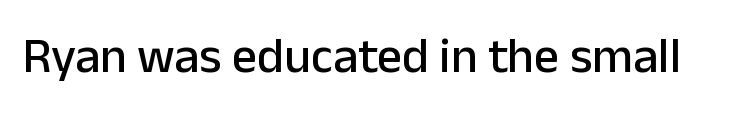
The rendering shows plain stroke endings on the letterforms — a sans-serif design. Clear beneath every line of the passage. Every character sits straight up, as roman type does. Here the designer chose a conventional face with non-uniform glyph widths. This rendering leaves character spacing at its baseline value.
